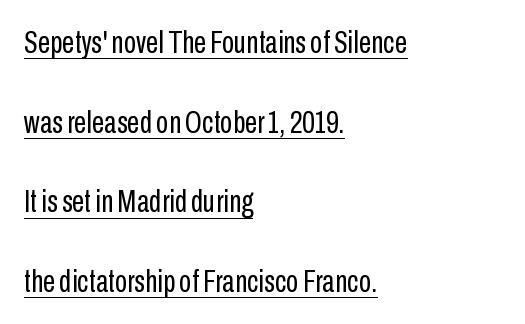
A typesetter would call this proportional, since set widths differ per character. Bold? No — there's no thickening of the strokes. Tracking here is standard; glyphs follow each other at the usual distance. Grotesque or geometric, the face here clearly has no serifs.
